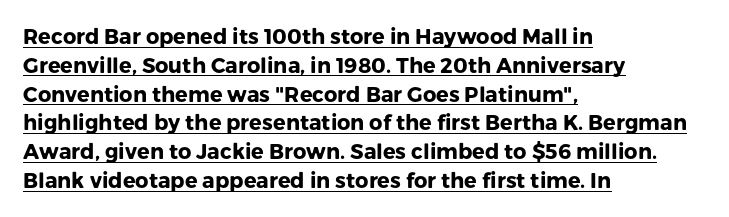
Does the leading feel generous? No, just average. The face used here has the dense, thick strokes of a bold. The rendering keeps characters at their native spacing. Characters remain perfectly vertical along every line. The passage is arranged the way most books set body copy — flush left.
